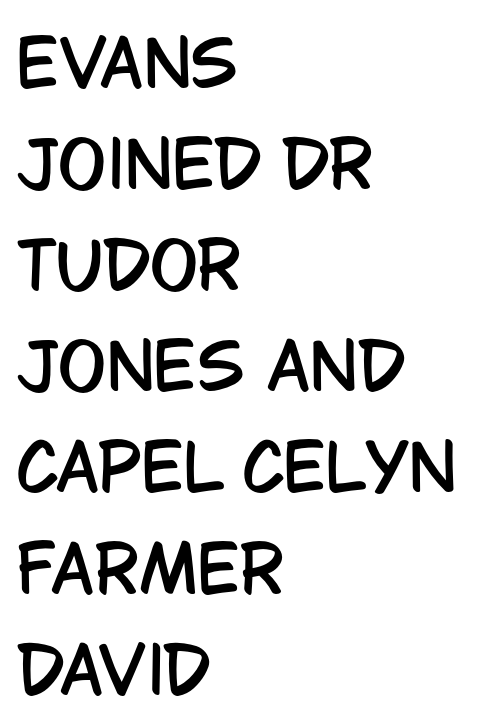
Q: Is the text italic (slanted)? A: No, it is upright.
Q: Is the typeface a serif or a sans-serif typeface? A: Sans-serif.
Q: Is the text underlined? A: No.
Q: How is the paragraph aligned? A: Left-aligned.
Q: Is the spacing between letters normal or unusually wide? A: Normal.
Q: Is the spacing between lines tight, normal or loose? A: Normal.
Q: Width (condensed, normal, or wide)? A: Condensed.
Q: Stroke contrast? A: Low.
Q: x-height? A: Large.
Q: Monospaced? A: No.
